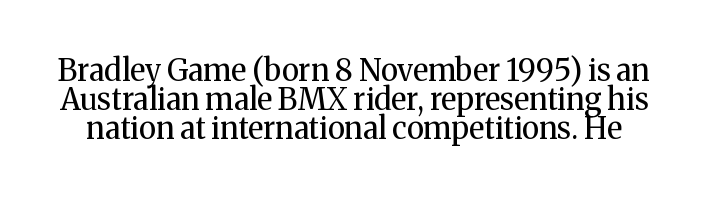
{"serif": "yes", "italic": "no", "bold": "no", "weight": "regular", "width": "normal", "stroke_contrast": "medium", "x_height": "medium", "monospaced": "no", "underline": "no", "line_spacing": "tight", "line_spacing_ratio": 0.96, "letter_spacing": "normal", "letter_spacing_em": 0.0, "glyph_px": 30}
